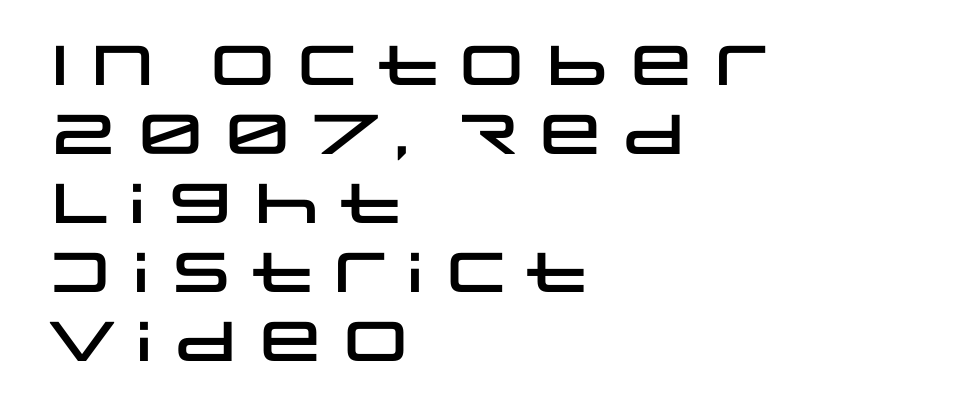
The passage shown is typed in a proportional face where columns would drift. Inter-character spacing is left at the font's built-in metrics. The text block is weighted toward the left margin, trailing off unevenly rightward. Letterform terminals end flat and unadorned throughout the passage. Every character sits straight up, as roman type does. Check the space under the baseline: it is left empty.
